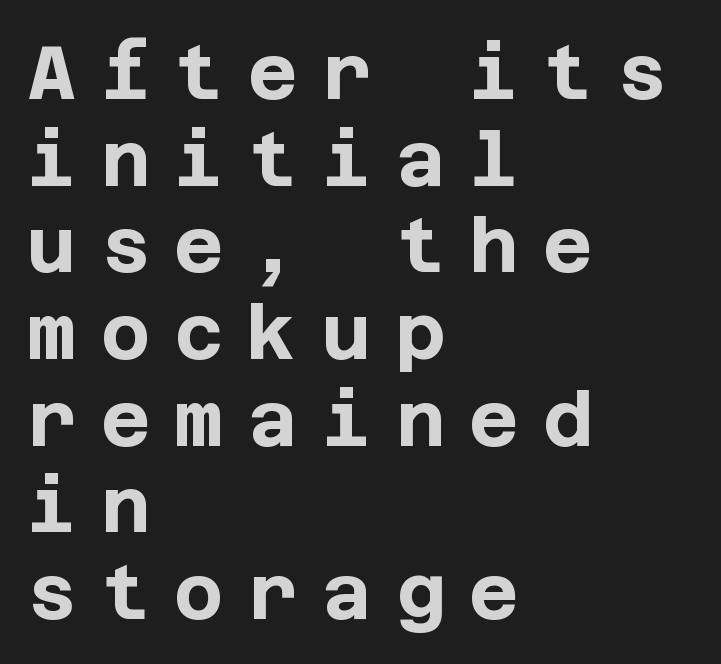
{"serif": "no", "italic": "no", "bold": "yes", "weight": "bold", "width": "normal", "stroke_contrast": "low", "x_height": "large", "underline": "no", "align": "left", "line_spacing": "tight", "line_spacing_ratio": 1.14, "letter_spacing": "wide", "letter_spacing_em": 0.32, "glyph_px": 76}
